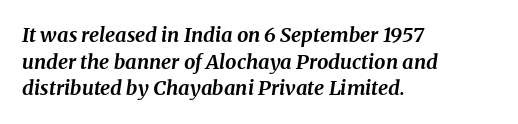
Q: Is the text bold? A: Yes.
Q: Is the text italic (slanted)? A: Yes, it leans right by about 8 degrees.
Q: Is the text underlined? A: No.
Q: How is the paragraph aligned? A: Left-aligned.
Q: Is the spacing between letters normal or unusually wide? A: Normal.
Q: Is the spacing between lines tight, normal or loose? A: Normal.
